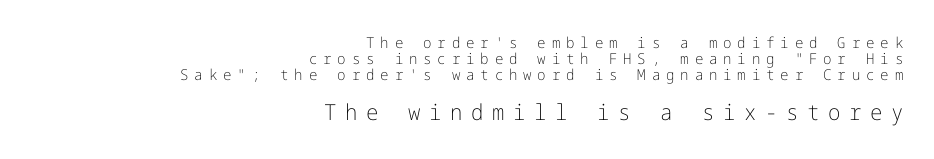
The image shows 22 px text type, upright; set right-aligned, tight line spacing (1.06x), unusually wide letter spacing (+0.39 em), not underlined; the second (bottom) block is 1.47x larger.
